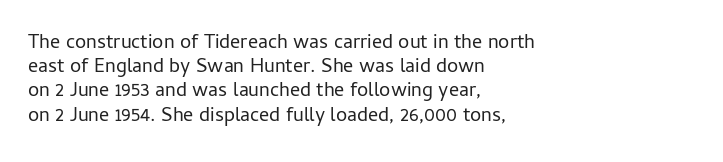
The image shows 20 px text type, upright; set left-aligned, line spacing 1.21x, normal letter spacing, not underlined.
